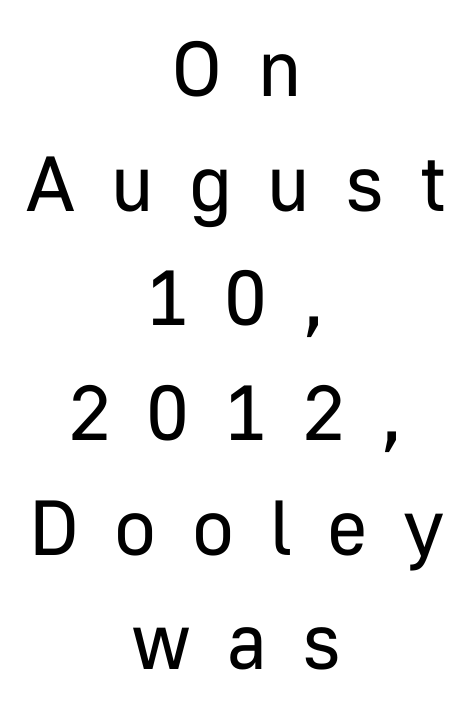
{"serif": "no", "italic": "no", "bold": "no", "weight": "regular", "width": "normal", "stroke_contrast": "low", "x_height": "medium", "monospaced": "no", "underline": "no", "align": "center", "line_spacing": "normal", "line_spacing_ratio": 1.47, "letter_spacing": "wide", "letter_spacing_em": 0.45, "glyph_px": 78}
